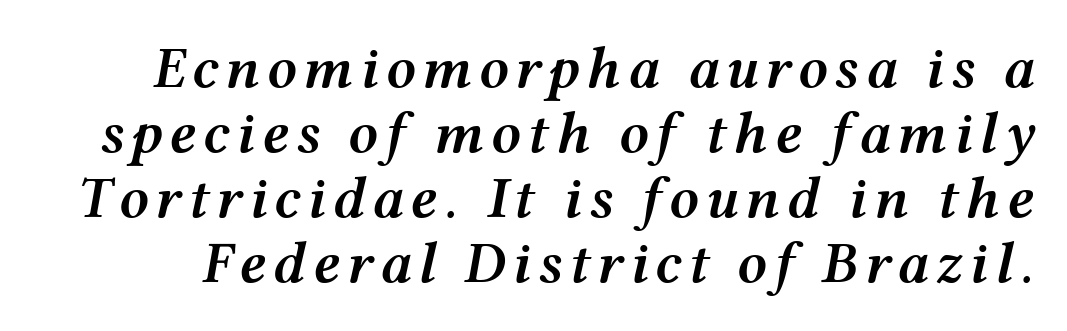
The image shows 59 px semibold, wide type, italic (leaning right); set tight line spacing (1.1x), not underlined; medium stroke contrast and a medium x-height.
